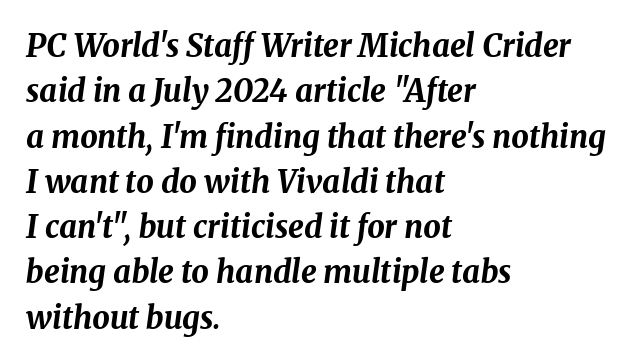
Caption: standard tracking, unaltered. As a designer I'd log this as weight 700, bold. The vertical gap from one line to the next is medium. The rendering applies a slant to the glyphs. Honestly, there is no underline to notice here at all.
